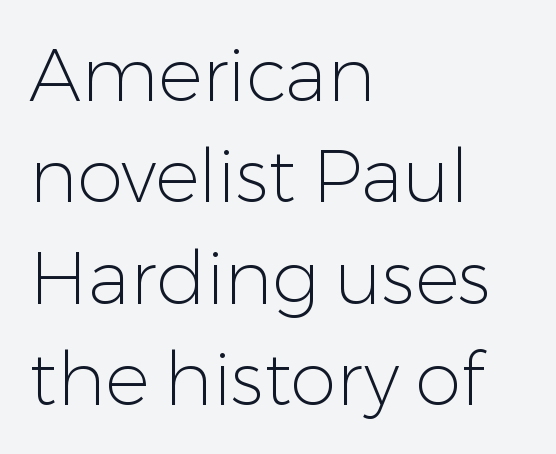
The image shows 74 px light sans-serif type, upright; set left-aligned, normal line spacing (1.37x), normal letter spacing, not underlined; low stroke contrast and a medium x-height.
